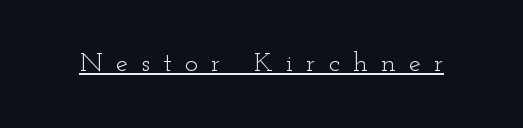
Q: Is the text bold? A: No.
Q: Is the text italic (slanted)? A: No, it is upright.
Q: Is the text underlined? A: Yes.
Q: Is the spacing between letters normal or unusually wide? A: Unusually wide.
